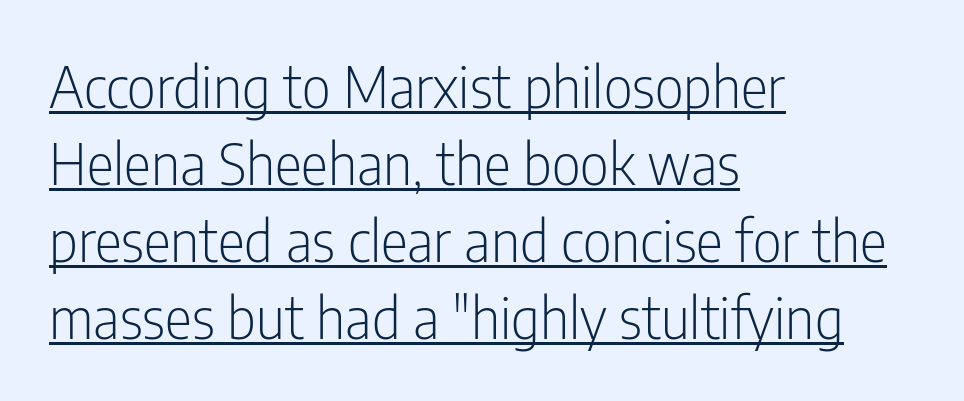
Q: Is the text bold? A: No.
Q: Is the text italic (slanted)? A: No, it is upright.
Q: Is the typeface a serif or a sans-serif typeface? A: Sans-serif.
Q: Is the text underlined? A: Yes.
Q: How is the paragraph aligned? A: Left-aligned.
Q: Is the spacing between letters normal or unusually wide? A: Normal.
Q: Is the spacing between lines tight, normal or loose? A: Normal.
Q: Width (condensed, normal, or wide)? A: Condensed.
Q: Stroke contrast? A: Low.
Q: x-height? A: Medium.
Q: Monospaced? A: No.
